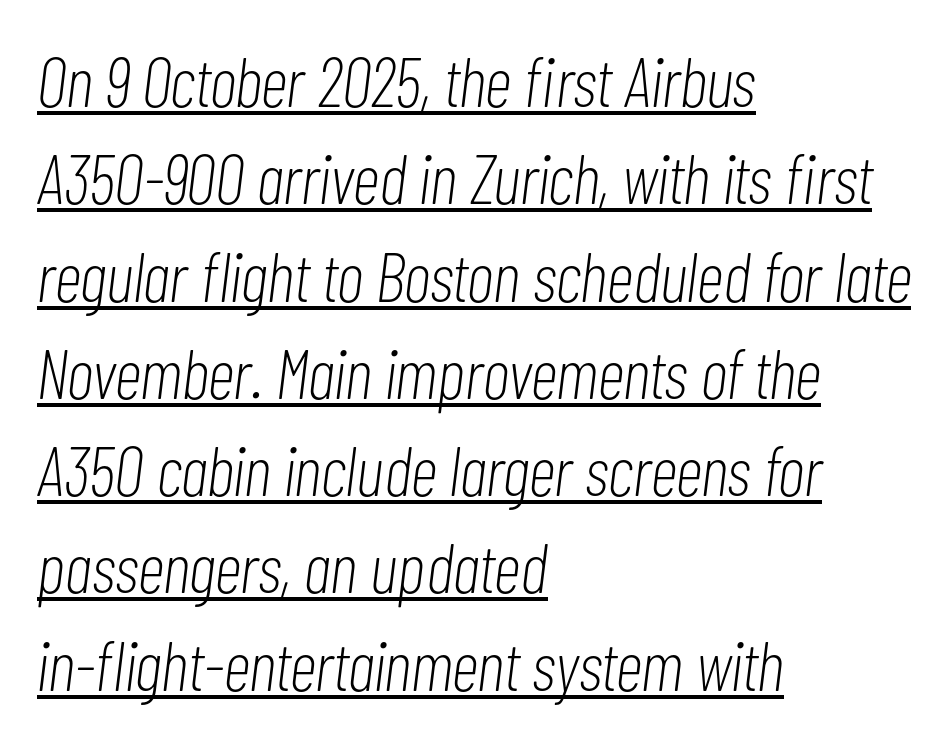
The image shows 70 px light, condensed type, italic (leaning right); set left-aligned, normal line spacing (1.39x), normal letter spacing, underlined; low stroke contrast and a medium x-height.
